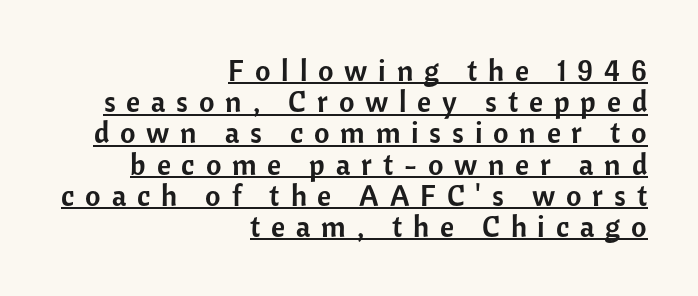
Q: Is the text italic (slanted)? A: No, it is upright.
Q: Is the typeface a serif or a sans-serif typeface? A: Sans-serif.
Q: Is the text underlined? A: Yes.
Q: How is the paragraph aligned? A: Right-aligned.
Q: Is the spacing between letters normal or unusually wide? A: Unusually wide.
Q: Is the spacing between lines tight, normal or loose? A: Tight.
Q: Width (condensed, normal, or wide)? A: Normal.
Q: Stroke contrast? A: Low.
Q: x-height? A: Medium.
Q: Monospaced? A: No.
